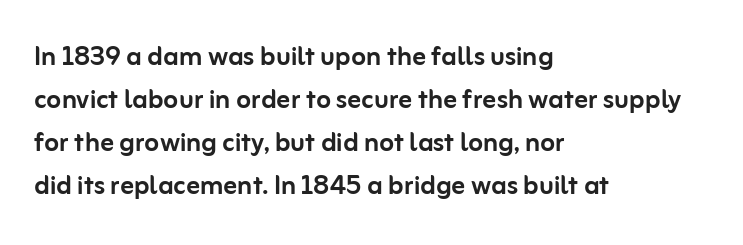
Q: Is the text italic (slanted)? A: No, it is upright.
Q: Is the typeface a serif or a sans-serif typeface? A: Sans-serif.
Q: Is the text underlined? A: No.
Q: How is the paragraph aligned? A: Left-aligned.
Q: Is the spacing between letters normal or unusually wide? A: Normal.
Q: Is the spacing between lines tight, normal or loose? A: Normal.
Q: Width (condensed, normal, or wide)? A: Normal.
Q: Stroke contrast? A: Low.
Q: x-height? A: Medium.
Q: Monospaced? A: No.
